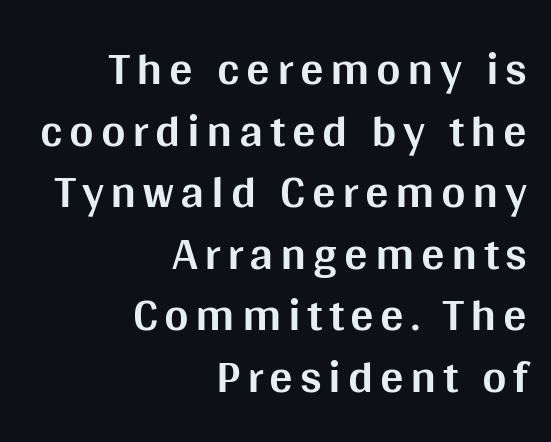
{"serif": "no", "italic": "no", "bold": "yes", "weight": "bold", "width": "normal", "stroke_contrast": "medium", "x_height": "large", "monospaced": "no", "underline": "no", "align": "right", "line_spacing": "normal", "line_spacing_ratio": 1.31, "glyph_px": 47}
